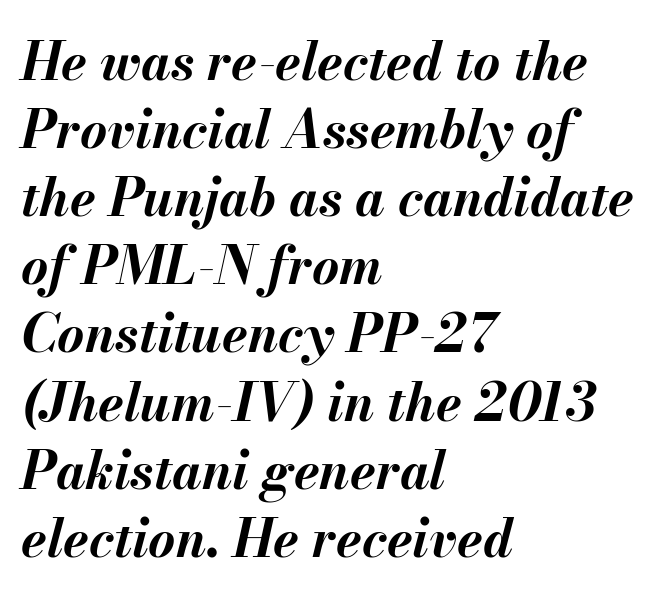
The image shows 52 px bold type, italic (leaning right); set left-aligned, normal line spacing (1.31x), normal letter spacing, not underlined; medium stroke contrast and a small x-height.
